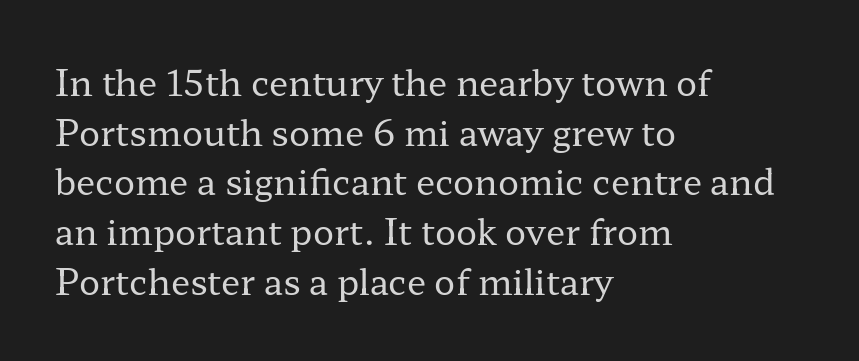
Stroke thickness stays within the range of a standard reading face or lighter. This rendering leaves character spacing at its baseline value. Caption: multi-line text, flush left, ragged right. Posture: straight, roman, zero tilt. Nobody drew a line under any word here.
